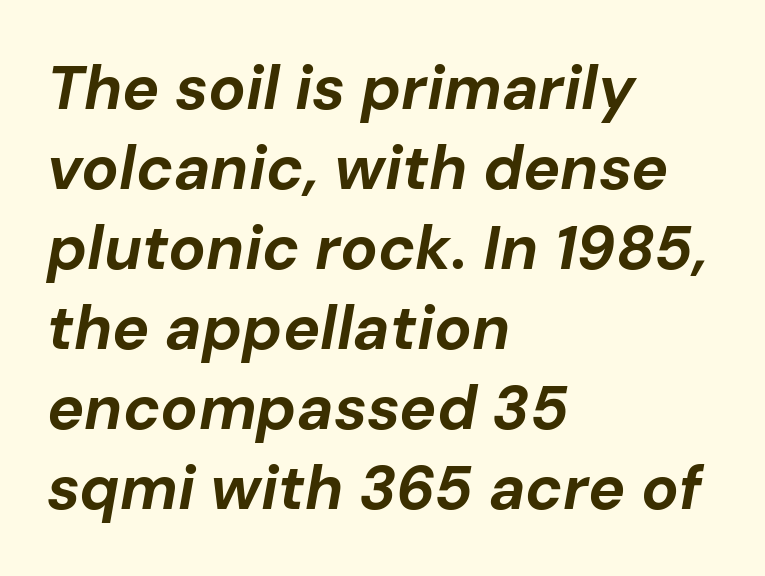
Q: Is the text bold? A: Yes.
Q: Is the text italic (slanted)? A: Yes, it leans right by about 10 degrees.
Q: Is the text underlined? A: No.
Q: How is the paragraph aligned? A: Left-aligned.
Q: Is the spacing between letters normal or unusually wide? A: Normal.
Q: Is the spacing between lines tight, normal or loose? A: Normal.
Q: Width (condensed, normal, or wide)? A: Normal.
Q: Stroke contrast? A: Low.
Q: x-height? A: Medium.
Q: Monospaced? A: No.
